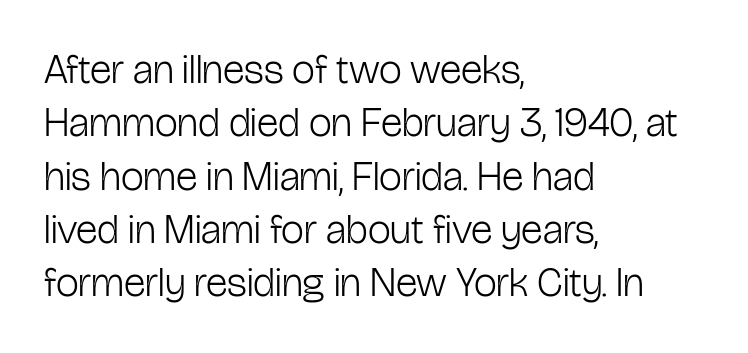
{"serif": "no", "italic": "no", "bold": "no", "weight": "light", "width": "condensed", "stroke_contrast": "low", "x_height": "medium", "monospaced": "no", "underline": "no", "align": "left", "line_spacing": "normal", "line_spacing_ratio": 1.3, "letter_spacing": "normal", "letter_spacing_em": 0.0, "glyph_px": 41}
